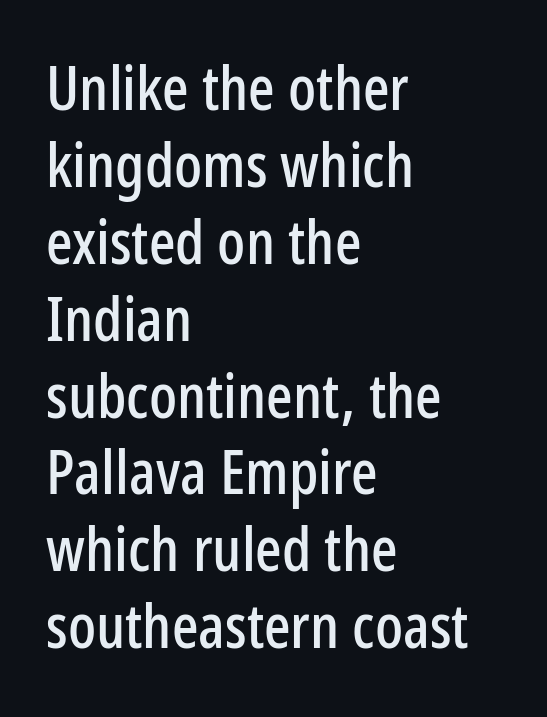
Q: Is the text italic (slanted)? A: No, it is upright.
Q: Is the typeface a serif or a sans-serif typeface? A: Sans-serif.
Q: Is the text underlined? A: No.
Q: How is the paragraph aligned? A: Left-aligned.
Q: Is the spacing between letters normal or unusually wide? A: Normal.
Q: Width (condensed, normal, or wide)? A: Condensed.
Q: Stroke contrast? A: Low.
Q: x-height? A: Medium.
Q: Monospaced? A: No.
